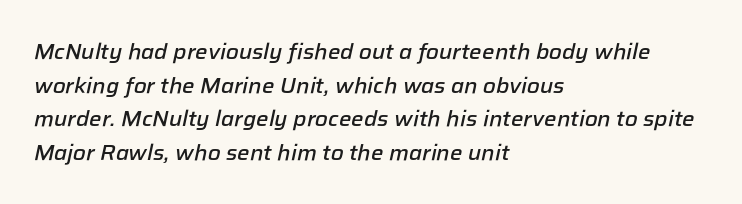
The image shows 22 px text type, italic (leaning right); set left-aligned, normal line spacing (1.53x), normal letter spacing, not underlined.
